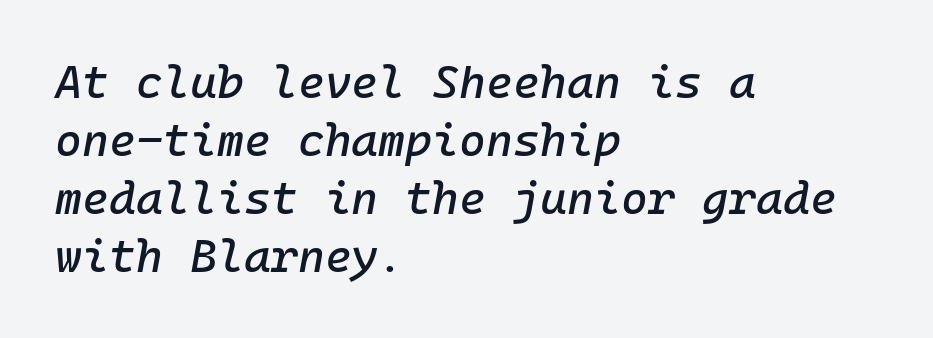
Evenly set lines give the paragraph a standard silhouette. The space beneath each line is pristine and unruled. Horizontally, the lines are justified to the leading edge only. The horizontal fit of the characters is conventional and even. Compared with ordinary roman type, these characters are visibly tilted.
